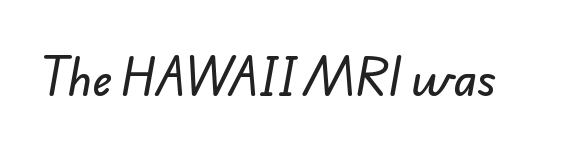
You could not count columns in this text — the font is proportionally spaced. The specimen omits any rule beneath the text block's lines. Honestly, the letter spacing is just normal — you wouldn't notice it. A typesetter would label this face a sans.
